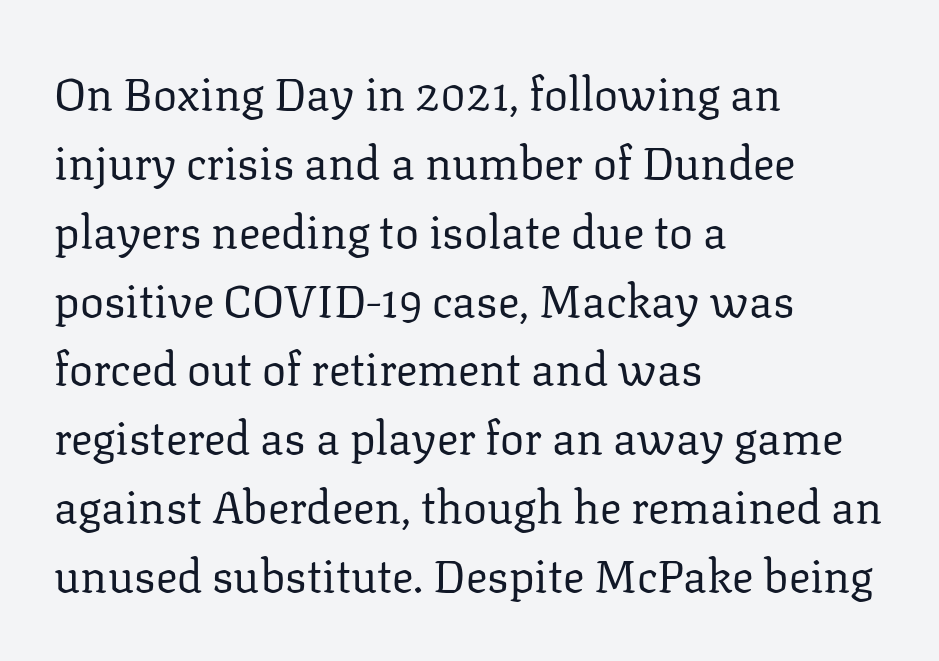
Q: Is the text bold? A: No.
Q: Is the text italic (slanted)? A: No, it is upright.
Q: Is the typeface a serif or a sans-serif typeface? A: Serif.
Q: Is the text underlined? A: No.
Q: How is the paragraph aligned? A: Left-aligned.
Q: Is the spacing between letters normal or unusually wide? A: Normal.
Q: Is the spacing between lines tight, normal or loose? A: Normal.
Q: Width (condensed, normal, or wide)? A: Normal.
Q: Stroke contrast? A: Low.
Q: x-height? A: Medium.
Q: Monospaced? A: No.
